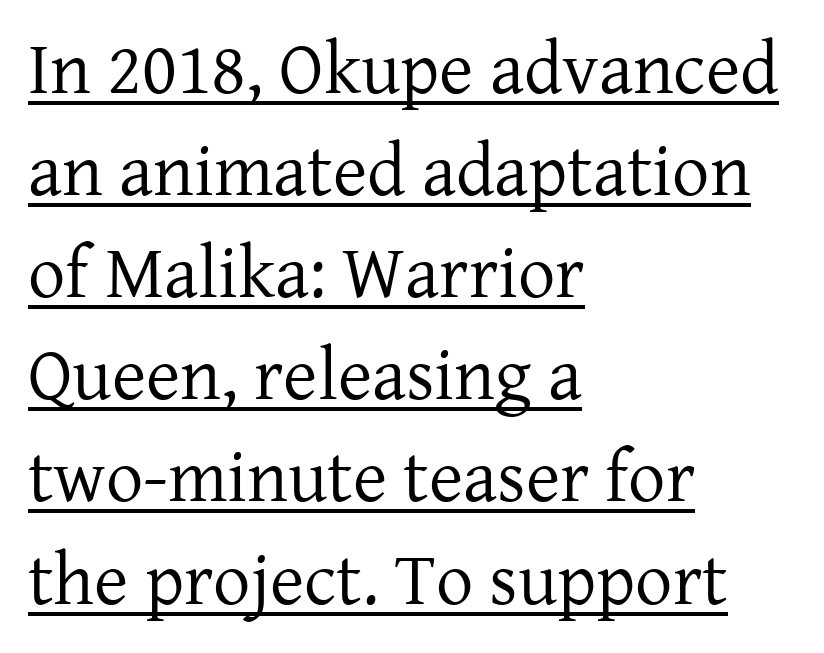
Q: Is the text bold? A: No.
Q: Is the text italic (slanted)? A: No, it is upright.
Q: Is the typeface a serif or a sans-serif typeface? A: Serif.
Q: Is the text underlined? A: Yes.
Q: How is the paragraph aligned? A: Left-aligned.
Q: Is the spacing between letters normal or unusually wide? A: Normal.
Q: Is the spacing between lines tight, normal or loose? A: Normal.
Q: Width (condensed, normal, or wide)? A: Normal.
Q: Stroke contrast? A: Low.
Q: x-height? A: Medium.
Q: Monospaced? A: No.
